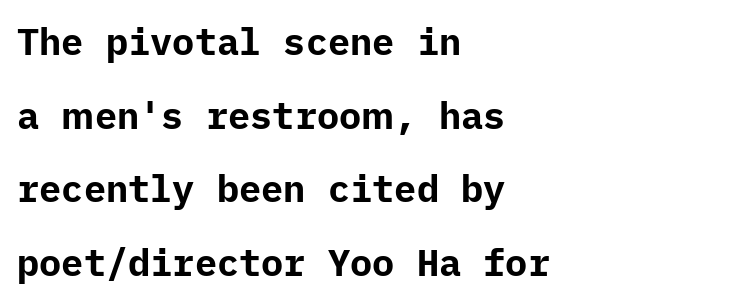
The image shows 37 px bold sans-serif type, upright; set left-aligned, loose line spacing (1.99x), normal letter spacing, not underlined; low stroke contrast and a medium x-height.
